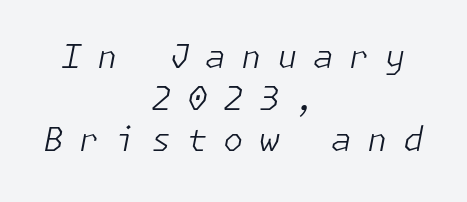
Q: Is the text bold? A: No.
Q: Is the text italic (slanted)? A: Yes, it leans right by about 11 degrees.
Q: Is the text underlined? A: No.
Q: How is the paragraph aligned? A: Centered.
Q: Is the spacing between letters normal or unusually wide? A: Unusually wide.
Q: Is the spacing between lines tight, normal or loose? A: Normal.
Q: Width (condensed, normal, or wide)? A: Normal.
Q: Stroke contrast? A: Low.
Q: x-height? A: Medium.
